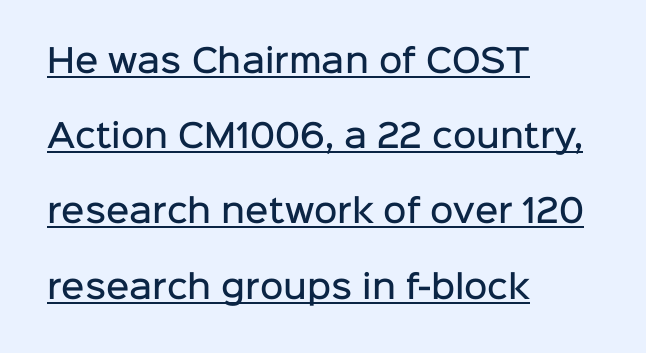
Beneath each row of characters lies a ruled line. In terms of letterform style, serifs are entirely absent. The lines are spread far apart with generous leading. Quick note: not italic, upright. Spacing verdict: proportional, widths tailored to each character.
